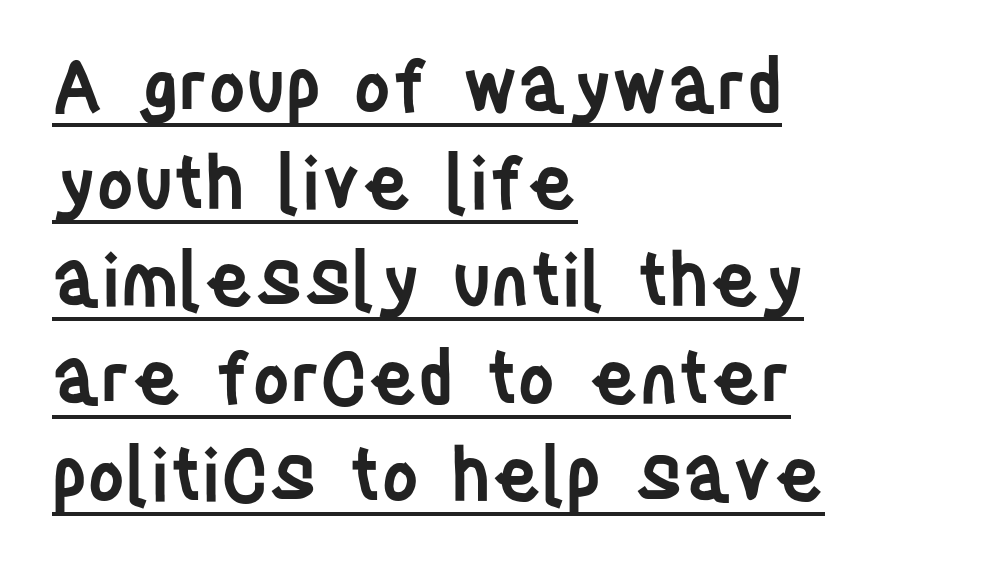
The image shows 72 px semibold, condensed sans-serif type, upright; set left-aligned, normal line spacing (1.35x), normal letter spacing, underlined; low stroke contrast and a large x-height.
